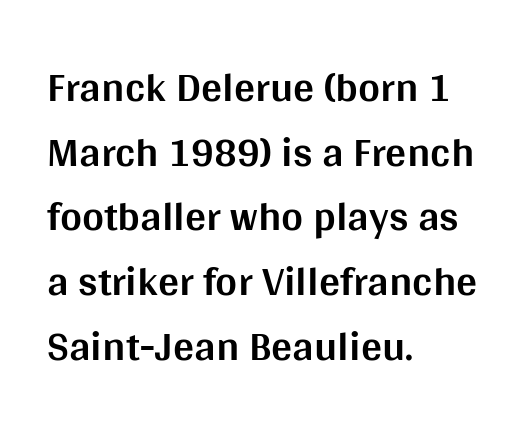
Q: Is the text bold? A: Yes.
Q: Is the text italic (slanted)? A: No, it is upright.
Q: Is the typeface a serif or a sans-serif typeface? A: Sans-serif.
Q: Is the text underlined? A: No.
Q: How is the paragraph aligned? A: Left-aligned.
Q: Is the spacing between letters normal or unusually wide? A: Normal.
Q: Is the spacing between lines tight, normal or loose? A: Normal.
Q: Width (condensed, normal, or wide)? A: Normal.
Q: Stroke contrast? A: Medium.
Q: x-height? A: Large.
Q: Monospaced? A: No.
